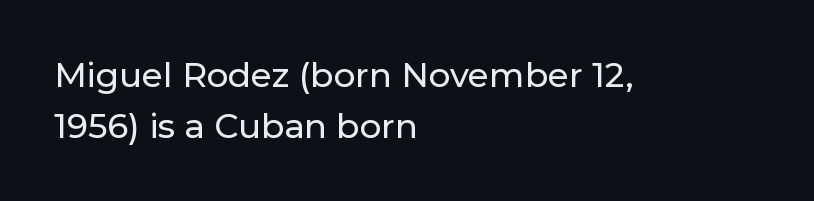
{"serif": "no", "italic": "no", "width": "normal", "stroke_contrast": "low", "x_height": "medium", "monospaced": "no", "underline": "no", "align": "left", "line_spacing": "normal", "line_spacing_ratio": 1.5, "letter_spacing": "normal", "letter_spacing_em": 0.0, "glyph_px": 34}
